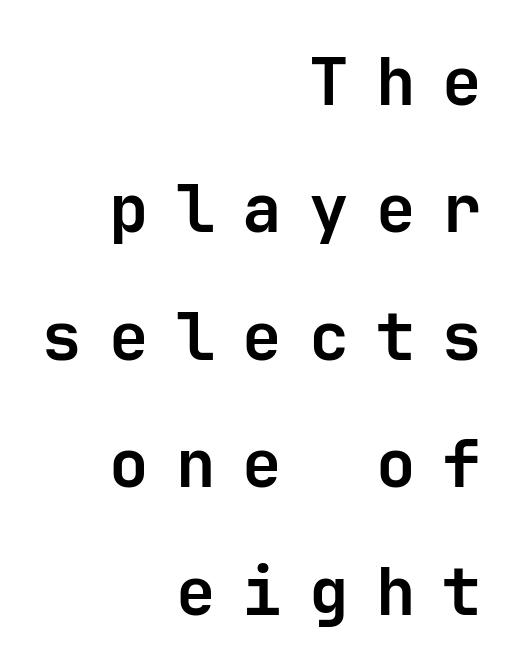
A typesetter would call this monospace, since all characters share one set width. You can tell it's not italic because the verticals are truly vertical. Caption: multi-line text, flush right, ragged left. Line spacing here is loose. Is this a sans? Yes — the strokes have no serifs.
